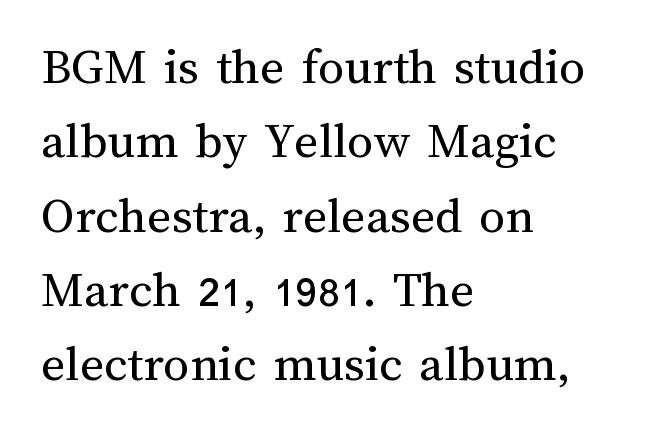
Q: Is the text bold? A: No.
Q: Is the text italic (slanted)? A: No, it is upright.
Q: Is the text underlined? A: No.
Q: How is the paragraph aligned? A: Left-aligned.
Q: Is the spacing between letters normal or unusually wide? A: Normal.
Q: Is the spacing between lines tight, normal or loose? A: Normal.
Q: Width (condensed, normal, or wide)? A: Normal.
Q: Stroke contrast? A: Medium.
Q: x-height? A: Medium.
Q: Monospaced? A: No.
